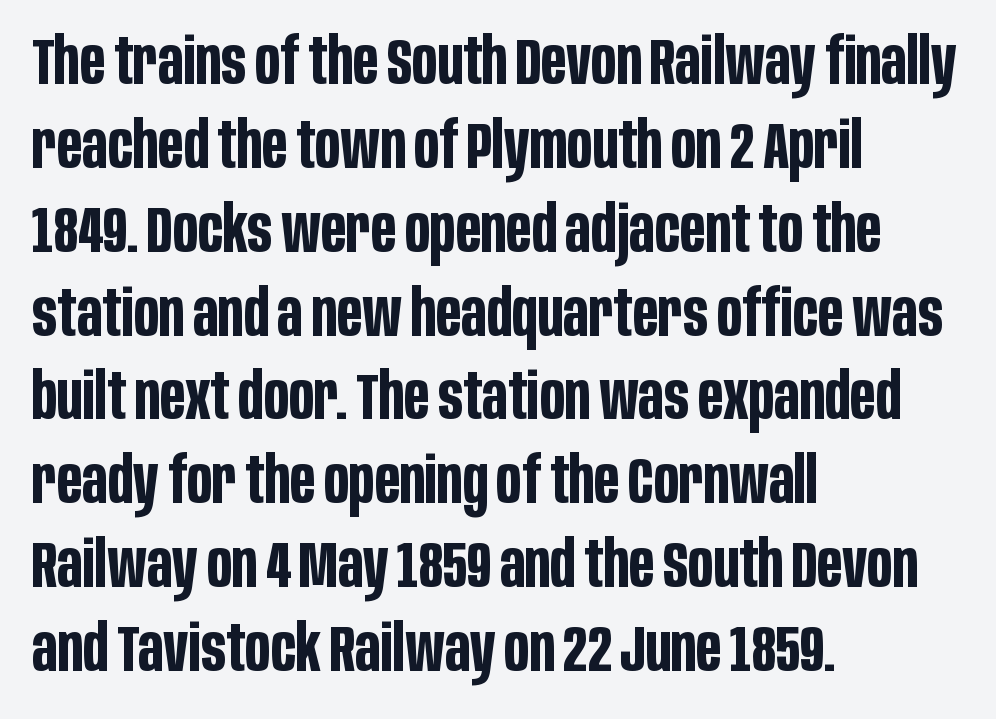
Tall strokes in this sample are plumb rather than angled. Underlining? Definitely not there. Between one letter and the next there's only the usual sliver of space. The passage shown is typed in a proportional face where columns would drift.
